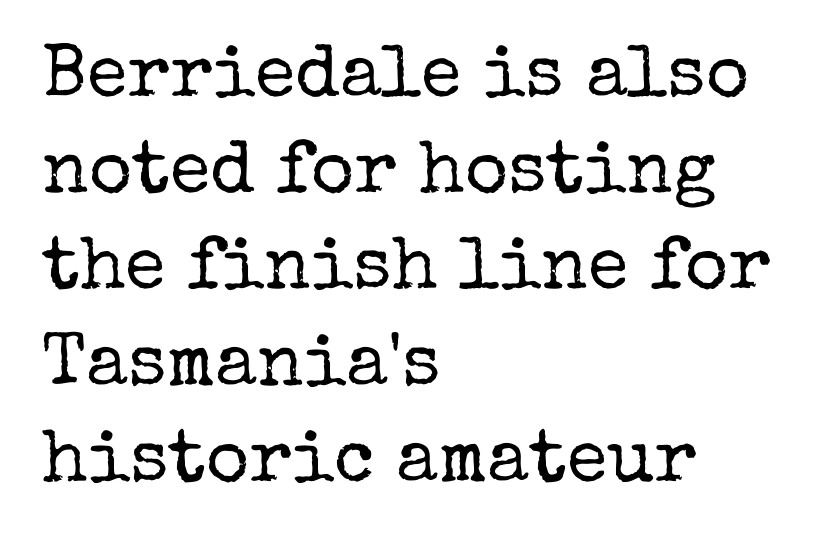
Q: Is the text bold? A: No.
Q: Is the text italic (slanted)? A: No, it is upright.
Q: Is the typeface a serif or a sans-serif typeface? A: Serif.
Q: Is the text underlined? A: No.
Q: How is the paragraph aligned? A: Left-aligned.
Q: Is the spacing between letters normal or unusually wide? A: Normal.
Q: Is the spacing between lines tight, normal or loose? A: Normal.
Q: Width (condensed, normal, or wide)? A: Normal.
Q: Stroke contrast? A: Low.
Q: x-height? A: Medium.
Q: Monospaced? A: No.
